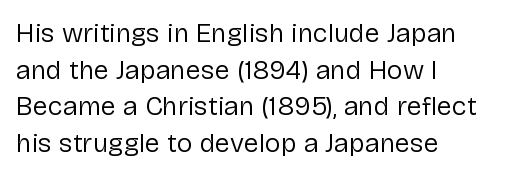
{"italic": "no", "bold": "no", "underline": "no", "align": "left", "line_spacing": "normal", "line_spacing_ratio": 1.36, "letter_spacing": "normal", "letter_spacing_em": 0.0, "glyph_px": 27}
